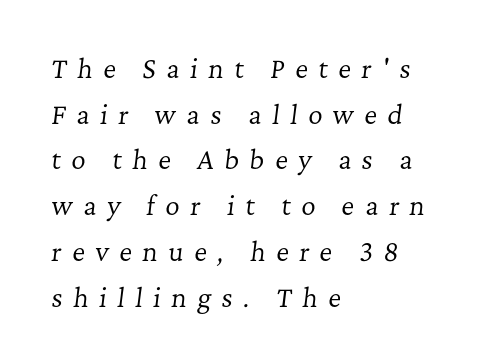
Is the type slanted? Yes — the strokes lean at a clear angle. Reading down the block, your eye returns to a fixed left position each line. Is this a heavy cut? Hardly; it is regular or lighter. The zone under the glyphs is completely vacant. The gaps between neighbouring characters are conspicuously large.
